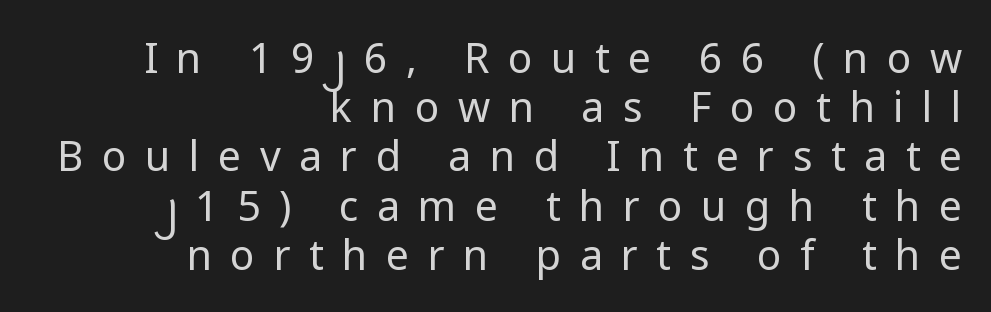
{"serif": "no", "italic": "no", "bold": "no", "weight": "regular", "width": "normal", "stroke_contrast": "low", "x_height": "medium", "monospaced": "no", "underline": "no", "align": "right", "line_spacing_ratio": 1.2, "letter_spacing": "wide", "letter_spacing_em": 0.45, "glyph_px": 41}
